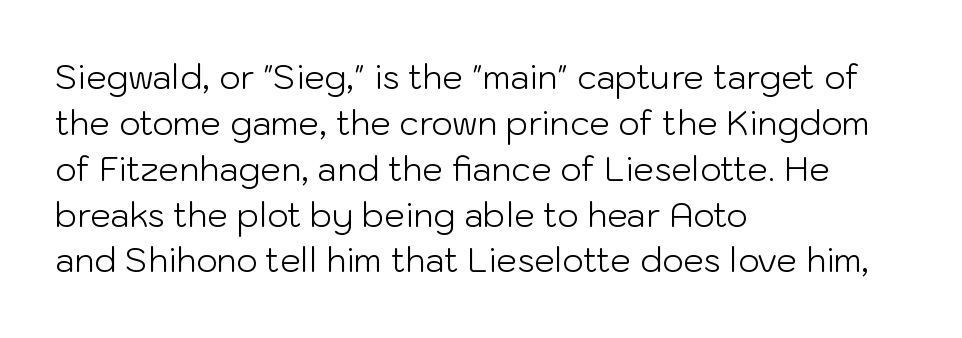
The image shows 33 px light sans-serif type, upright; set left-aligned, normal line spacing (1.39x), normal letter spacing, not underlined; low stroke contrast and a medium x-height.
